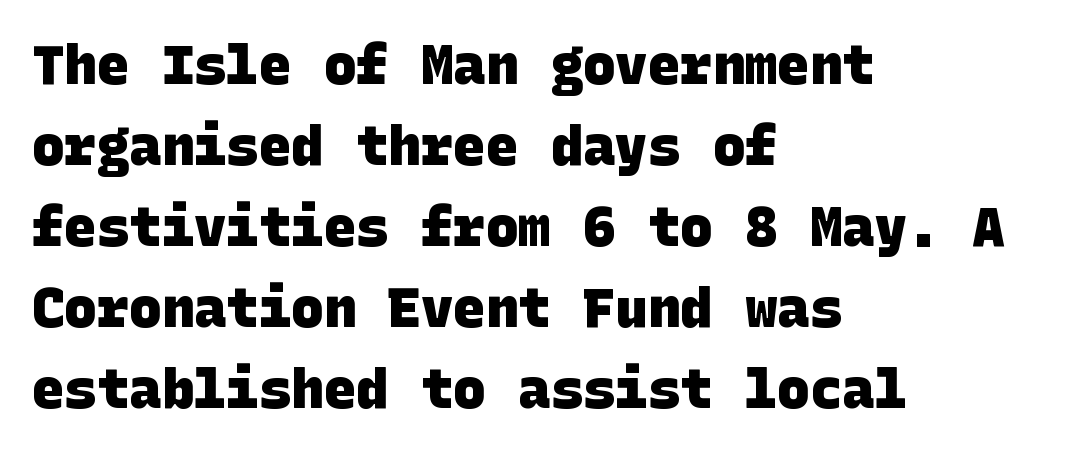
Unlike a traditional serif, this face leaves its strokes unadorned. Anything drawn beneath the words? Only blank space. Regarding leading, the lines here are spaced in the standard way. The type is set solid horizontally, with unmodified tracking. The setting favours the left margin, as ordinary paragraphs usually do. Typesetter's note: full bold, strokes at maximum text heaviness.
